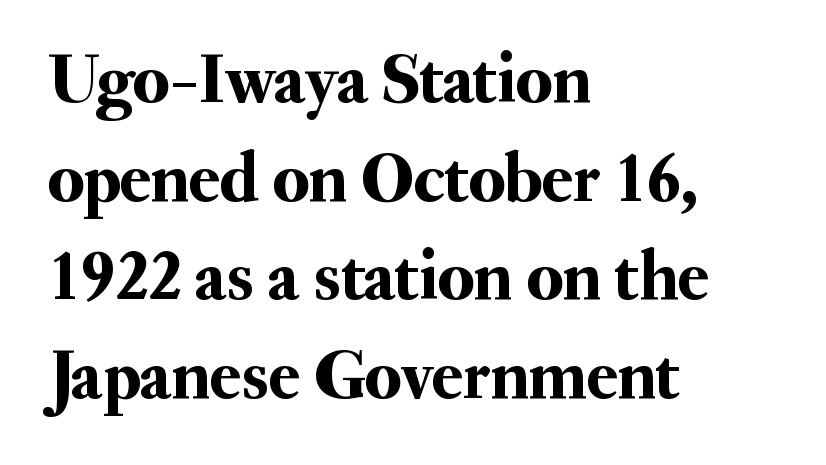
The image shows 71 px serif type, upright; set left-aligned, normal line spacing (1.39x), normal letter spacing, not underlined; medium stroke contrast and a small x-height.
